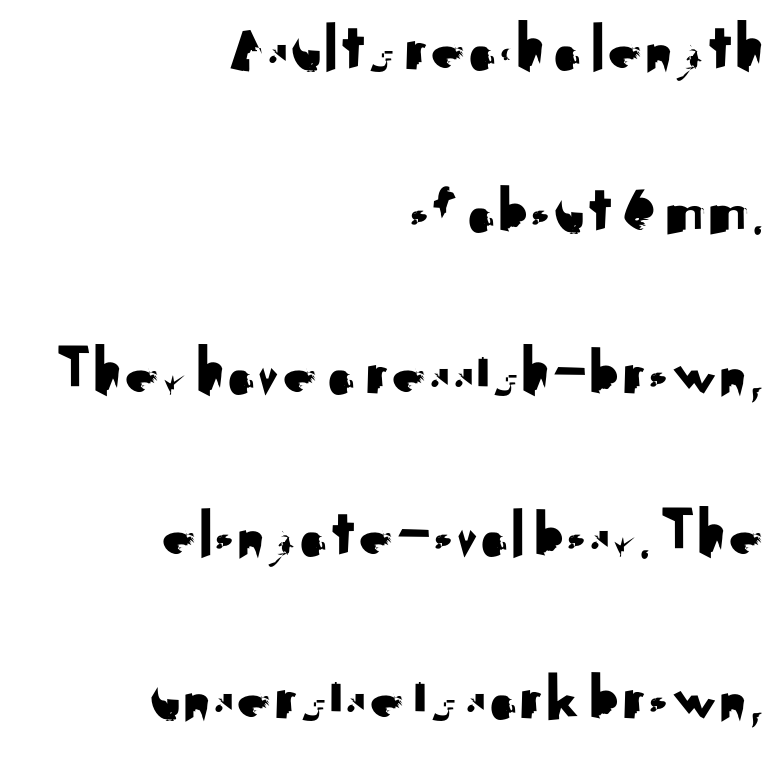
{"serif": "no", "italic": "no", "width": "normal", "stroke_contrast": "medium", "x_height": "small", "monospaced": "no", "underline": "no", "align": "right", "line_spacing": "loose", "line_spacing_ratio": 2.35, "letter_spacing": "normal", "letter_spacing_em": 0.0, "glyph_px": 69}
